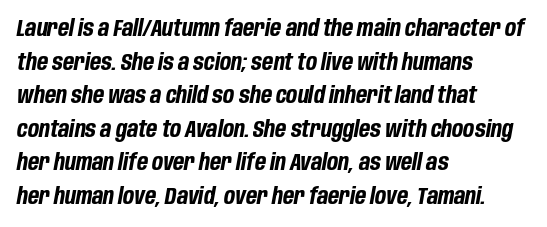
Descender tails drop into unmarked territory. What weight is shown? A full bold with thick strokes. The passage is arranged the way most books set body copy — flush left. Is the letter spacing exaggerated? No — it looks like the ordinary default. Does the leading feel generous? No, just average.
